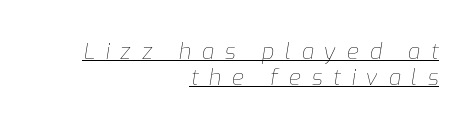
The rendering inserts visible extra space after every character. The typography opts for an oblique posture over an upright one. On a weight scale, this lands at 450 or below. Decoration check: the copy is underlined. Is the block centered? No — it sits flush against the right margin.
